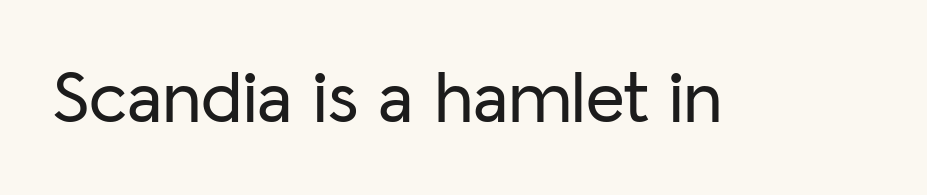
Characters follow at the spacing the type designer built in. Nobody drew a line under any word here. You can tell it's not italic because the verticals are truly vertical. The face used here is proportionally spaced, like ordinary book or web type. The designer went with a sans here, leaving each stem footless.
